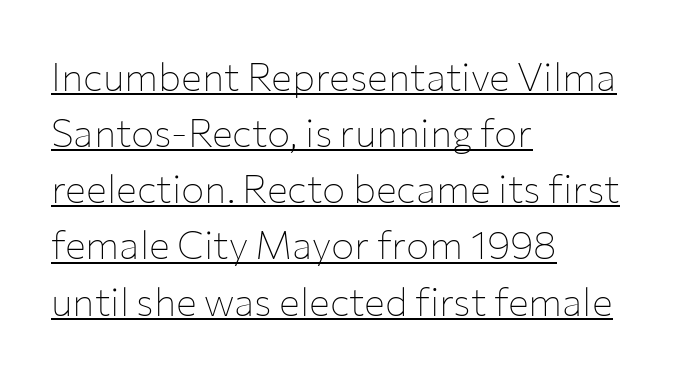
Q: Is the text bold? A: No.
Q: Is the text italic (slanted)? A: No, it is upright.
Q: Is the typeface a serif or a sans-serif typeface? A: Sans-serif.
Q: Is the text underlined? A: Yes.
Q: How is the paragraph aligned? A: Left-aligned.
Q: Is the spacing between letters normal or unusually wide? A: Normal.
Q: Is the spacing between lines tight, normal or loose? A: Normal.
Q: Width (condensed, normal, or wide)? A: Normal.
Q: Stroke contrast? A: Low.
Q: x-height? A: Medium.
Q: Monospaced? A: No.
